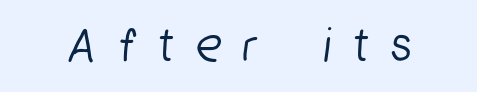
The image shows 50 px condensed sans-serif type; set unusually wide letter spacing (+0.47 em), not underlined; low stroke contrast and a medium x-height.
